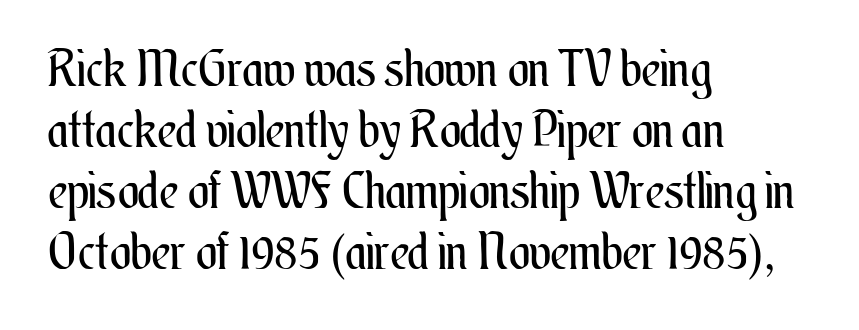
The image shows 50 px regular-weight, condensed type, upright; set left-aligned, line spacing 1.22x, normal letter spacing, not underlined; medium stroke contrast and a small x-height.
